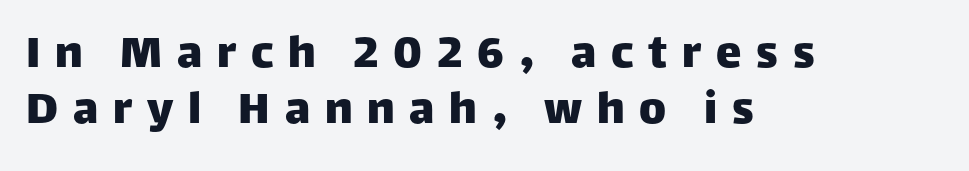
{"serif": "no", "italic": "no", "width": "normal", "stroke_contrast": "low", "x_height": "large", "monospaced": "no", "underline": "no", "align": "left", "line_spacing": "tight", "line_spacing_ratio": 1.1, "letter_spacing": "wide", "letter_spacing_em": 0.29, "glyph_px": 51}
